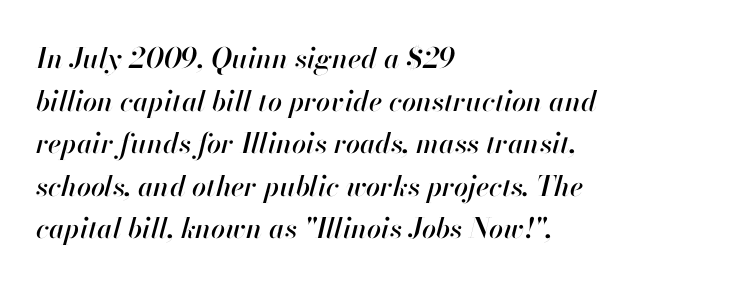
Q: Is the text italic (slanted)? A: Yes, it leans right by about 13 degrees.
Q: Is the text underlined? A: No.
Q: How is the paragraph aligned? A: Left-aligned.
Q: Is the spacing between letters normal or unusually wide? A: Normal.
Q: Is the spacing between lines tight, normal or loose? A: Normal.
Q: Width (condensed, normal, or wide)? A: Normal.
Q: Stroke contrast? A: High.
Q: x-height? A: Small.
Q: Monospaced? A: No.
